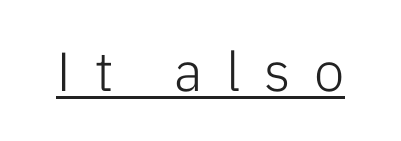
Q: Is the text bold? A: No.
Q: Is the text italic (slanted)? A: No, it is upright.
Q: Is the typeface a serif or a sans-serif typeface? A: Sans-serif.
Q: Is the text underlined? A: Yes.
Q: Is the spacing between letters normal or unusually wide? A: Unusually wide.
Q: Width (condensed, normal, or wide)? A: Normal.
Q: Stroke contrast? A: Low.
Q: x-height? A: Medium.
Q: Monospaced? A: No.
